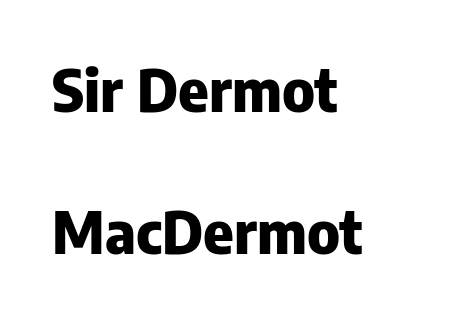
The image shows 58 px heavy sans-serif type, upright; set left-aligned, loose line spacing (2.44x), normal letter spacing, not underlined; low stroke contrast and a medium x-height.
